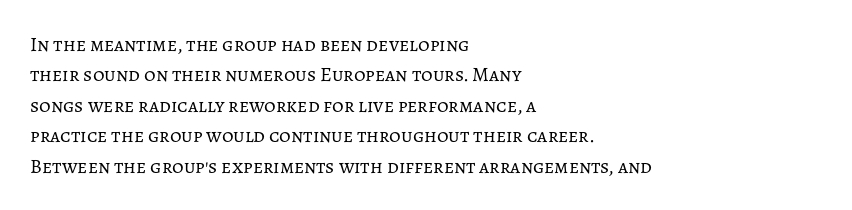
Q: Is the text bold? A: No.
Q: Is the text italic (slanted)? A: No, it is upright.
Q: Is the text underlined? A: No.
Q: How is the paragraph aligned? A: Left-aligned.
Q: Is the spacing between letters normal or unusually wide? A: Normal.
Q: Is the spacing between lines tight, normal or loose? A: Normal.
